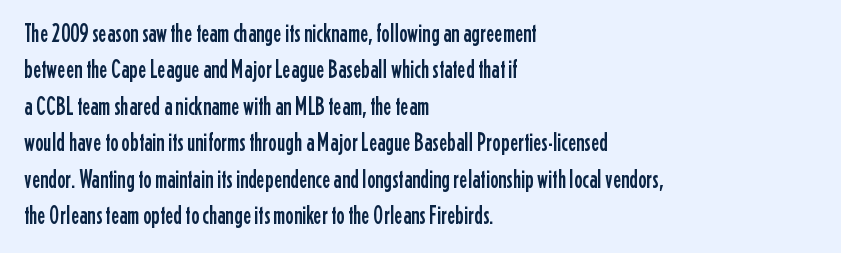
Q: Is the text italic (slanted)? A: No, it is upright.
Q: Is the text underlined? A: No.
Q: How is the paragraph aligned? A: Left-aligned.
Q: Is the spacing between letters normal or unusually wide? A: Normal.
Q: Is the spacing between lines tight, normal or loose? A: Normal.
